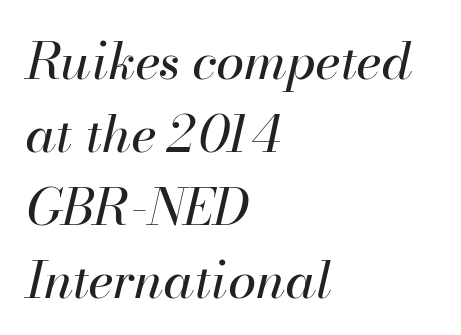
The image shows 51 px regular-weight type, italic (leaning right); set left-aligned, normal line spacing (1.43x), normal letter spacing, not underlined; high stroke contrast and a small x-height.
